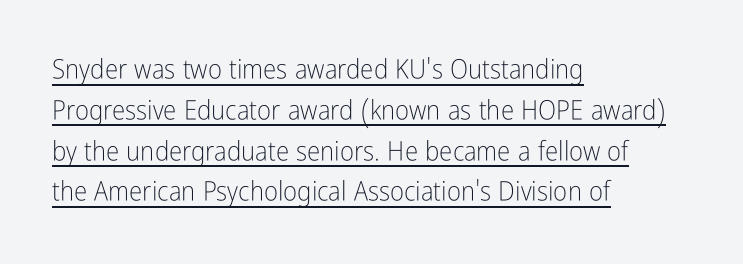
Baseline-to-baseline distance is the conventional proportion of letter height. The passage is arranged the way most books set body copy — flush left. This sample carries an underscore along the baseline area. Each stroke keeps to a modest, everyday thickness or less.
